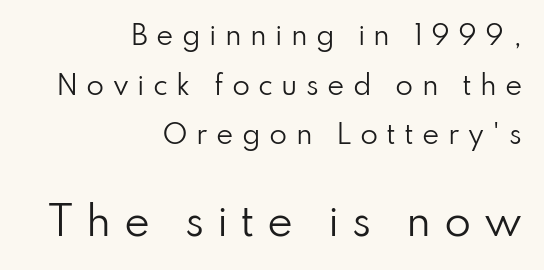
The image shows 39 px regular-weight sans-serif type, upright; set right-aligned, loose line spacing (1.91x), unusually wide letter spacing (+0.32 em), not underlined; the second (bottom) block is 1.5x larger; low stroke contrast and a small x-height.
